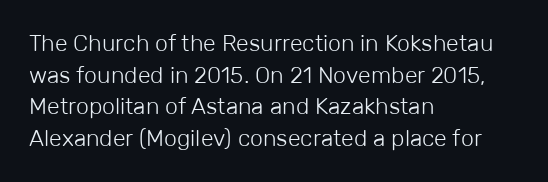
Q: Is the text bold? A: No.
Q: Is the text italic (slanted)? A: No, it is upright.
Q: Is the text underlined? A: No.
Q: How is the paragraph aligned? A: Left-aligned.
Q: Is the spacing between letters normal or unusually wide? A: Normal.
Q: Is the spacing between lines tight, normal or loose? A: Normal.
